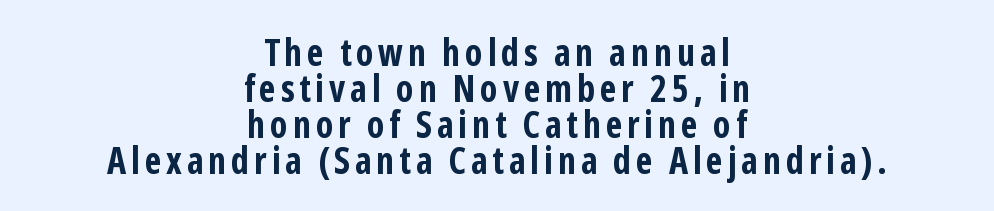
The image shows 37 px bold, condensed sans-serif type, upright; set centered, tight line spacing (0.97x), not underlined; low stroke contrast and a medium x-height.
